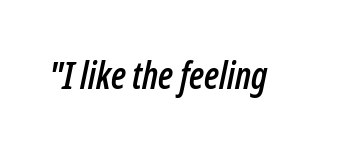
{"italic": "yes", "lean": "right", "slant_degrees": 12, "width": "condensed", "stroke_contrast": "low", "x_height": "medium", "monospaced": "no", "underline": "no", "letter_spacing": "normal", "letter_spacing_em": 0.0, "glyph_px": 37}
